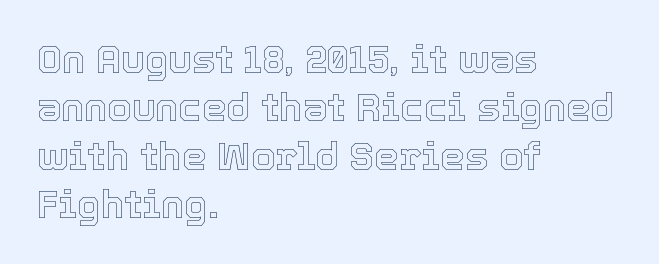
{"italic": "no", "width": "normal", "x_height": "medium", "monospaced": "no", "underline": "no", "align": "left", "line_spacing_ratio": 1.24, "letter_spacing": "normal", "letter_spacing_em": 0.0, "glyph_px": 39}
